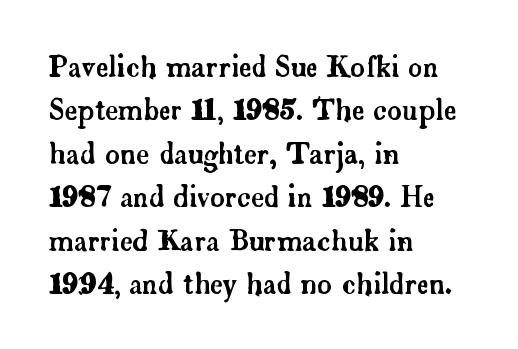
The image shows 28 px serif type, upright; set left-aligned, normal line spacing (1.55x), normal letter spacing, not underlined; low stroke contrast and a small x-height.
